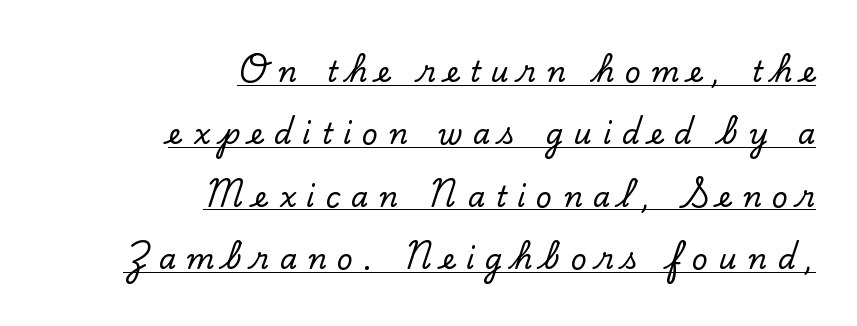
The image shows 28 px serif type; set right-aligned, loose line spacing (2.23x), unusually wide letter spacing (+0.38 em), underlined; low stroke contrast and a small x-height.
